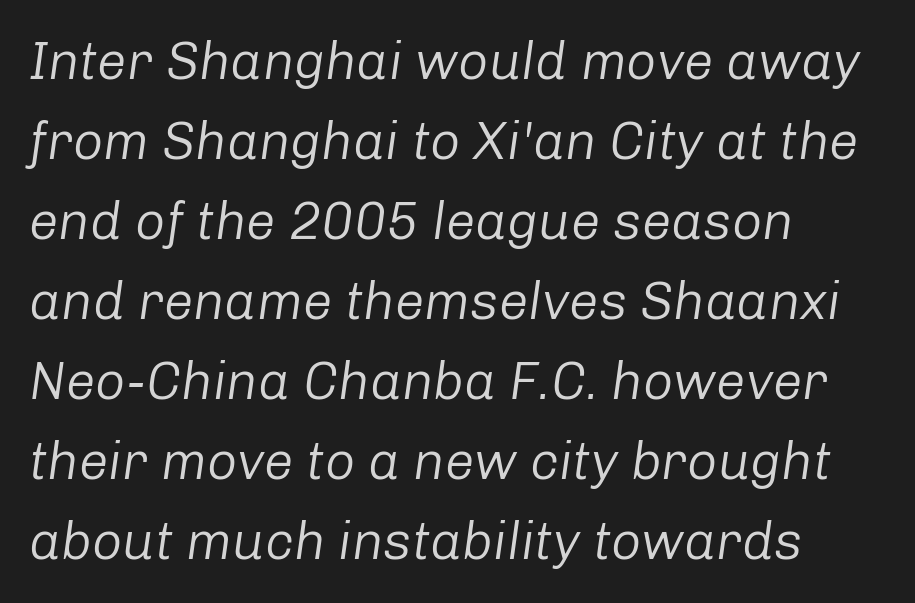
Q: Is the text bold? A: No.
Q: Is the text italic (slanted)? A: Yes, it leans right by about 8 degrees.
Q: Is the text underlined? A: No.
Q: How is the paragraph aligned? A: Left-aligned.
Q: Is the spacing between letters normal or unusually wide? A: Normal.
Q: Is the spacing between lines tight, normal or loose? A: Normal.
Q: Width (condensed, normal, or wide)? A: Normal.
Q: Stroke contrast? A: Low.
Q: x-height? A: Medium.
Q: Monospaced? A: No.
